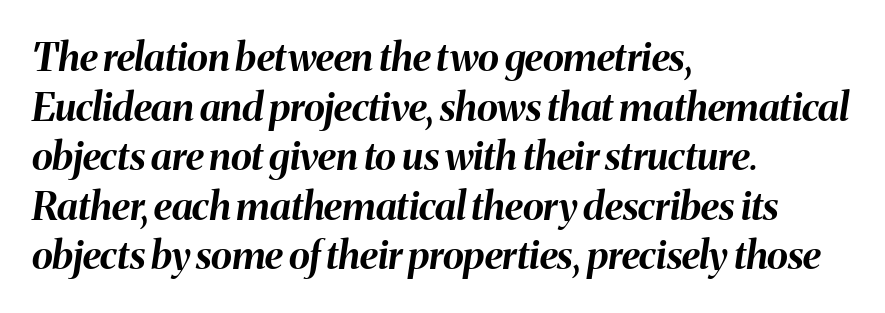
The tracking reads as untouched default to a designer's eye. Casual observation: everything's shoved over to the left. Compared with an ordinary text face, these strokes are far heavier — a full bold. The axis of the letterforms is tilted away from vertical.
